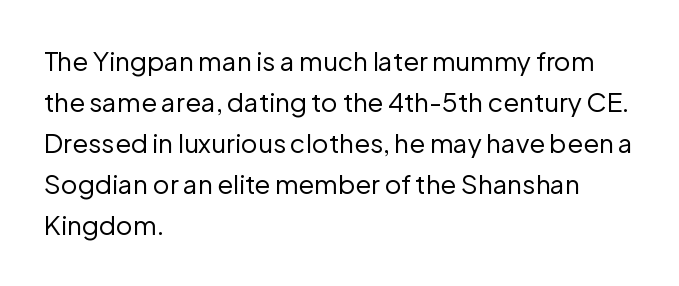
Q: Is the text bold? A: No.
Q: Is the text italic (slanted)? A: No, it is upright.
Q: Is the text underlined? A: No.
Q: How is the paragraph aligned? A: Left-aligned.
Q: Is the spacing between letters normal or unusually wide? A: Normal.
Q: Is the spacing between lines tight, normal or loose? A: Normal.
